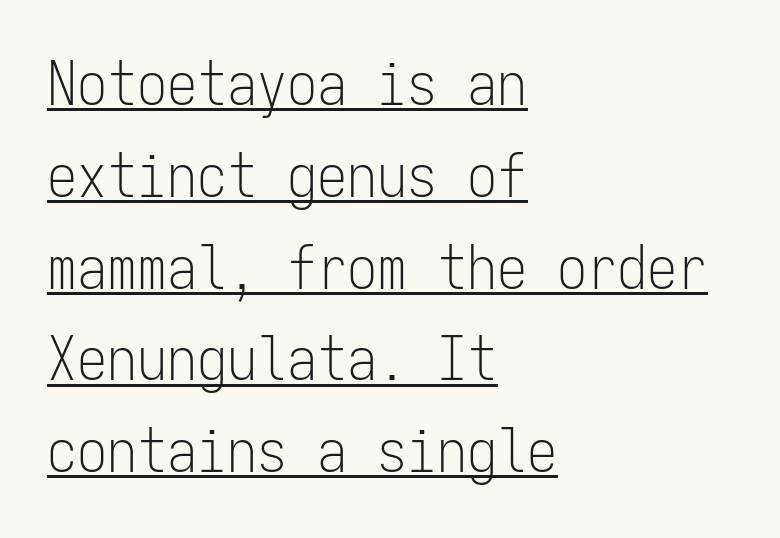
Q: Is the text bold? A: No.
Q: Is the text italic (slanted)? A: No, it is upright.
Q: Is the typeface a serif or a sans-serif typeface? A: Sans-serif.
Q: Is the text underlined? A: Yes.
Q: How is the paragraph aligned? A: Left-aligned.
Q: Is the spacing between letters normal or unusually wide? A: Normal.
Q: Is the spacing between lines tight, normal or loose? A: Normal.
Q: Width (condensed, normal, or wide)? A: Condensed.
Q: Stroke contrast? A: Low.
Q: x-height? A: Medium.
Q: Monospaced? A: Yes.
